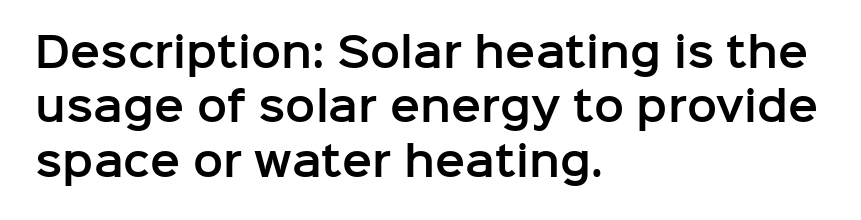
Q: Is the text italic (slanted)? A: No, it is upright.
Q: Is the typeface a serif or a sans-serif typeface? A: Sans-serif.
Q: Is the text underlined? A: No.
Q: How is the paragraph aligned? A: Left-aligned.
Q: Is the spacing between letters normal or unusually wide? A: Normal.
Q: Is the spacing between lines tight, normal or loose? A: Normal.
Q: Width (condensed, normal, or wide)? A: Normal.
Q: Stroke contrast? A: Low.
Q: x-height? A: Medium.
Q: Monospaced? A: No.
